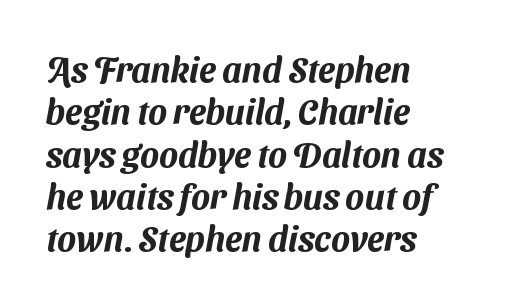
The image shows 35 px sans-serif type; set left-aligned, line spacing 1.21x, normal letter spacing, not underlined; medium stroke contrast and a medium x-height.
